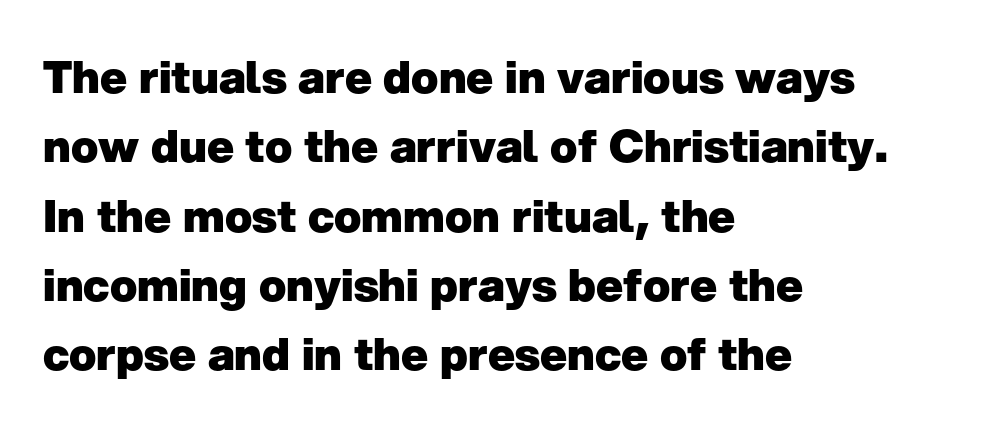
{"serif": "no", "italic": "no", "bold": "yes", "weight": "heavy", "width": "normal", "stroke_contrast": "low", "x_height": "medium", "monospaced": "no", "underline": "no", "align": "left", "line_spacing": "normal", "line_spacing_ratio": 1.54, "letter_spacing": "normal", "letter_spacing_em": 0.0, "glyph_px": 45}
